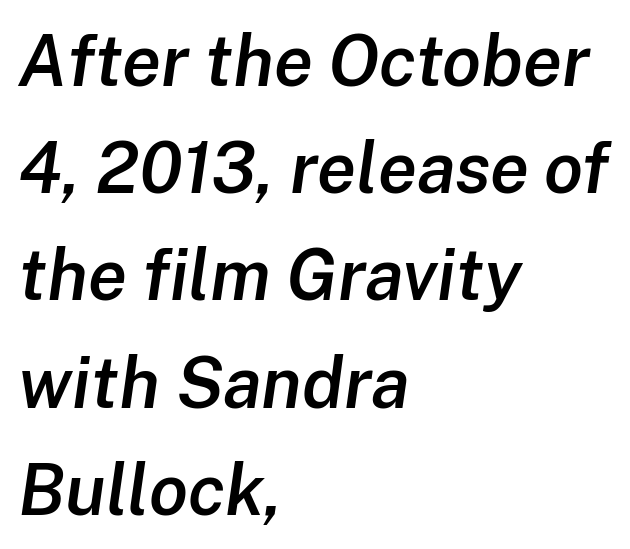
The image shows 71 px semibold type, italic (leaning right); set left-aligned, normal line spacing (1.51x), normal letter spacing, not underlined; low stroke contrast and a medium x-height.
